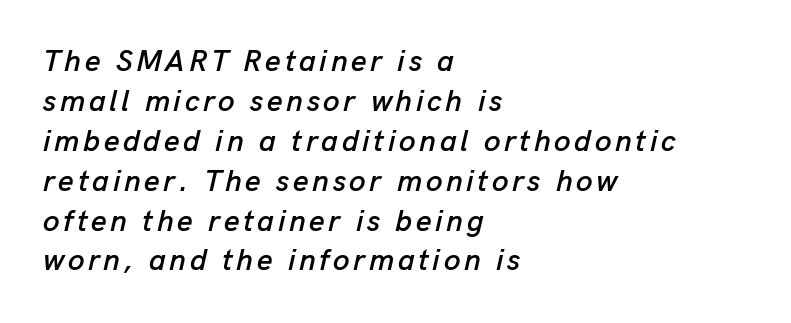
Varying glyph widths throughout — classic text-font behaviour. The gap between lines stays unmarked. Where is the straight margin? On the left. Successive baselines arrive at the customary interval. This is oblique type, the kind used for emphasis or titles.
